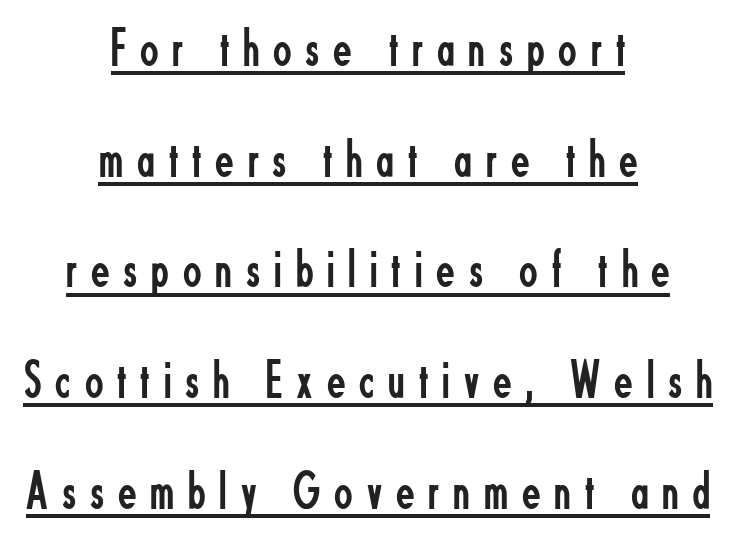
The lettering is marked with a stroke running underneath it. Layout note: lines centered. The type sits square on the baseline with zero lean. Line spacing here is loose. Is this a fixed-width face? No — the glyphs have proportional, varying widths.
